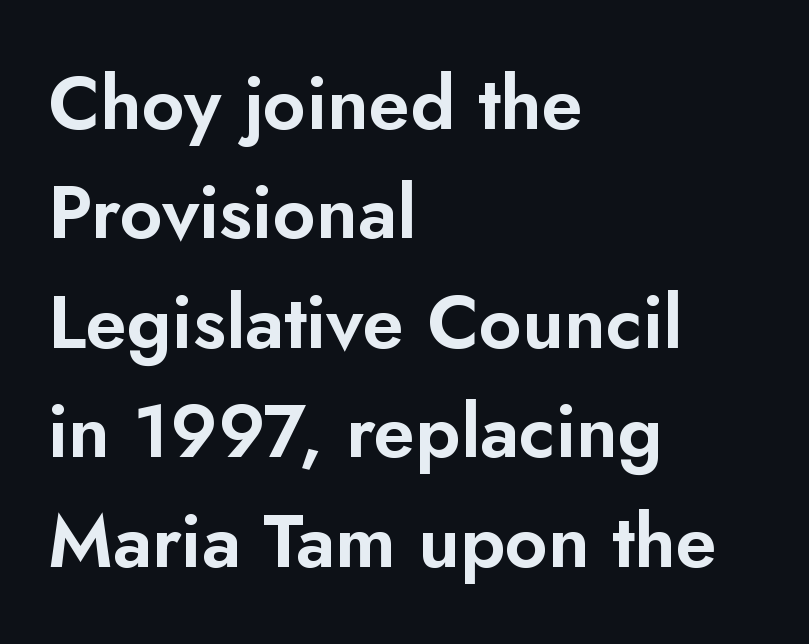
{"serif": "no", "italic": "no", "width": "normal", "stroke_contrast": "low", "x_height": "small", "monospaced": "no", "underline": "no", "align": "left", "line_spacing": "normal", "line_spacing_ratio": 1.46, "letter_spacing": "normal", "letter_spacing_em": 0.0, "glyph_px": 75}
